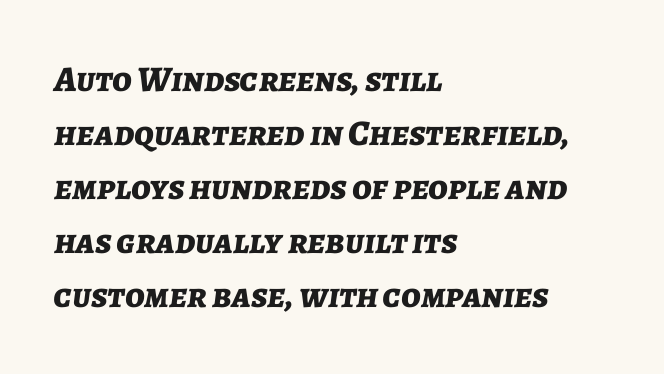
The image shows 36 px bold type, italic (leaning right); set left-aligned, normal line spacing (1.5x), normal letter spacing, not underlined; low stroke contrast and a medium x-height.
